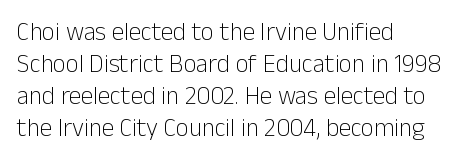
Glance below the letters and you will spot only blank space. The weight tops out at a normal text grade. Teacher's note: observe the even left margin — that is flush-left alignment. Interline gaps are of average width in this sample. In terms of posture, this sample is upright.
